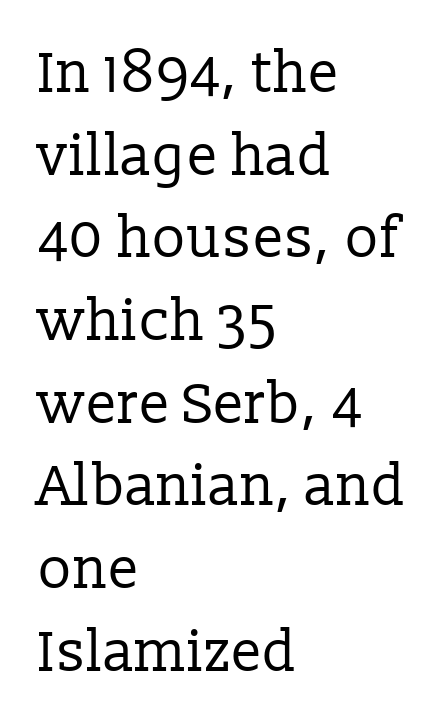
Q: Is the text bold? A: No.
Q: Is the text italic (slanted)? A: No, it is upright.
Q: Is the typeface a serif or a sans-serif typeface? A: Serif.
Q: Is the text underlined? A: No.
Q: How is the paragraph aligned? A: Left-aligned.
Q: Is the spacing between letters normal or unusually wide? A: Normal.
Q: Is the spacing between lines tight, normal or loose? A: Normal.
Q: Width (condensed, normal, or wide)? A: Normal.
Q: Stroke contrast? A: Low.
Q: x-height? A: Medium.
Q: Monospaced? A: No.
